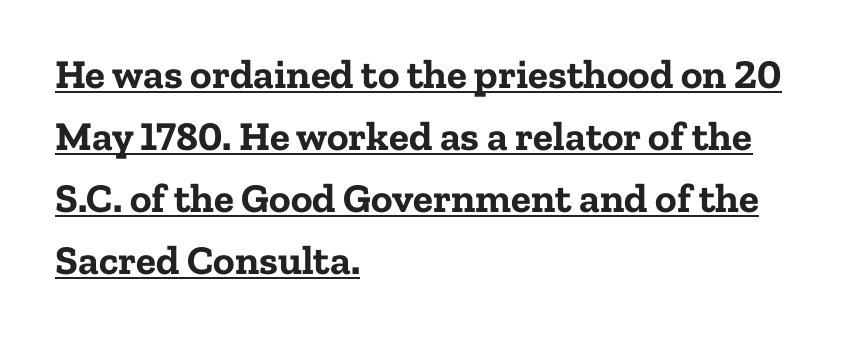
Q: Is the text bold? A: Yes.
Q: Is the text italic (slanted)? A: No, it is upright.
Q: Is the typeface a serif or a sans-serif typeface? A: Serif.
Q: Is the text underlined? A: Yes.
Q: How is the paragraph aligned? A: Left-aligned.
Q: Is the spacing between letters normal or unusually wide? A: Normal.
Q: Is the spacing between lines tight, normal or loose? A: Normal.
Q: Width (condensed, normal, or wide)? A: Normal.
Q: Stroke contrast? A: Low.
Q: x-height? A: Medium.
Q: Monospaced? A: No.
